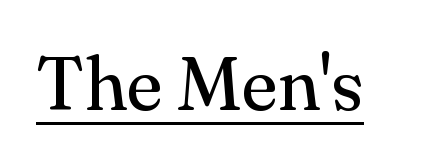
{"serif": "yes", "italic": "no", "bold": "no", "weight": "regular", "width": "normal", "stroke_contrast": "medium", "x_height": "small", "monospaced": "no", "underline": "yes", "letter_spacing": "normal", "letter_spacing_em": 0.0, "glyph_px": 75}
